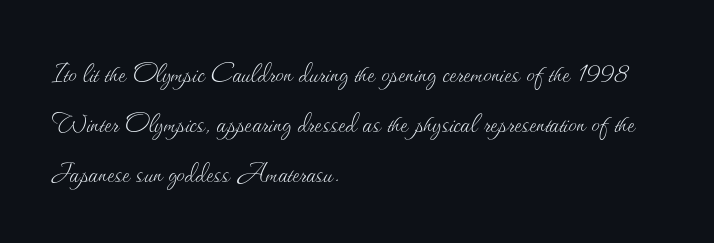
The image shows 33 px thin type; set left-aligned, normal line spacing (1.52x), normal letter spacing, not underlined; medium stroke contrast and a small x-height.
